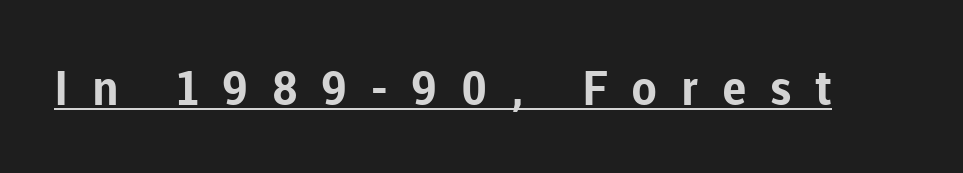
{"serif": "no", "italic": "no", "bold": "yes", "weight": "bold", "width": "normal", "stroke_contrast": "low", "x_height": "medium", "monospaced": "no", "underline": "yes", "letter_spacing": "wide", "letter_spacing_em": 0.49, "glyph_px": 48}
